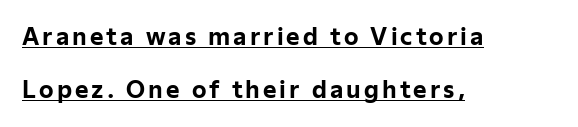
{"italic": "no", "bold": "yes", "underline": "yes", "align": "left", "line_spacing": "loose", "line_spacing_ratio": 2.31, "glyph_px": 23}
